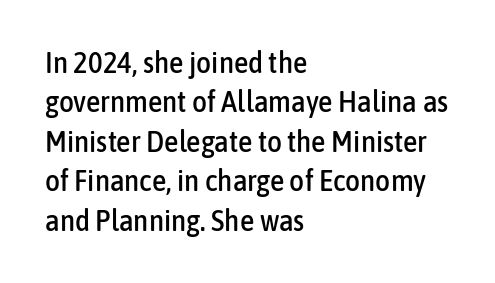
The letters advance in unequal steps, a hallmark of proportional type. The letterforms sit shoulder to shoulder at normal distance. The paragraph has a hard left edge and a soft right edge. Leading: standard. In terms of letterform style, serifs are entirely absent. Beneath every word, the page is bare.
